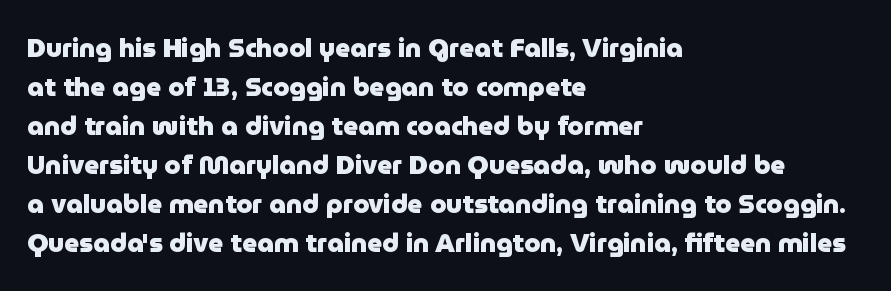
Successive baselines arrive at the customary interval. Nope, not italic — everything's standing straight. Stroke thickness is high; the sample reads as a true bold. Line starts are locked; line ends wander. Clear beneath every line of the passage. The line texture is even and compact thanks to regular tracking.
